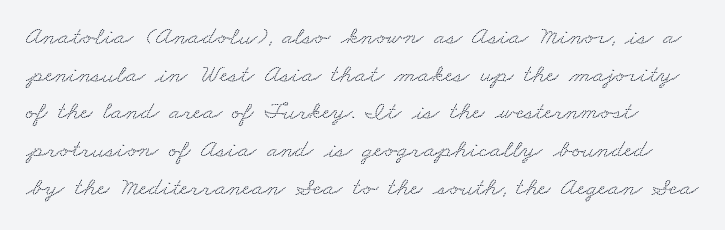
{"underline": "no", "line_spacing": "normal", "line_spacing_ratio": 1.45, "letter_spacing": "normal", "letter_spacing_em": 0.0, "glyph_px": 26}
